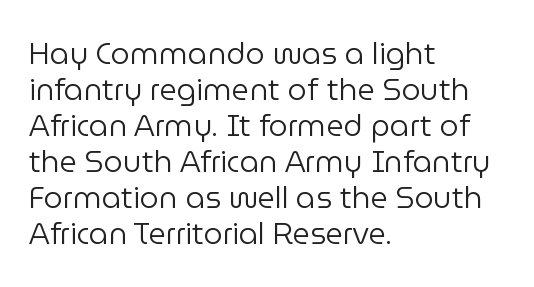
{"serif": "no", "italic": "no", "bold": "no", "weight": "regular", "width": "normal", "stroke_contrast": "low", "x_height": "medium", "monospaced": "no", "underline": "no", "align": "left", "line_spacing_ratio": 1.2, "letter_spacing": "normal", "letter_spacing_em": 0.0, "glyph_px": 30}
